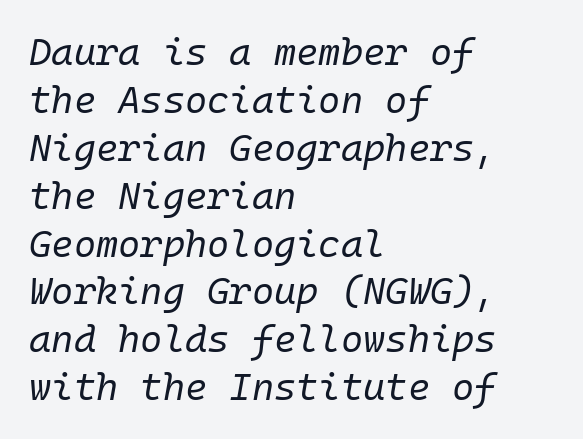
Q: Is the text bold? A: No.
Q: Is the text italic (slanted)? A: Yes, it leans right by about 10 degrees.
Q: Is the text underlined? A: No.
Q: How is the paragraph aligned? A: Left-aligned.
Q: Is the spacing between letters normal or unusually wide? A: Normal.
Q: Is the spacing between lines tight, normal or loose? A: Normal.
Q: Width (condensed, normal, or wide)? A: Normal.
Q: Stroke contrast? A: Low.
Q: x-height? A: Medium.
Q: Monospaced? A: Yes.
